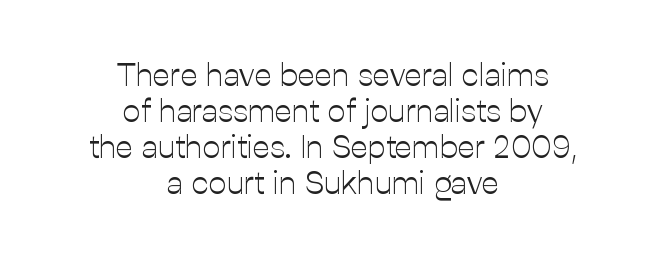
Q: Is the text bold? A: No.
Q: Is the text italic (slanted)? A: No, it is upright.
Q: Is the typeface a serif or a sans-serif typeface? A: Sans-serif.
Q: Is the text underlined? A: No.
Q: How is the paragraph aligned? A: Centered.
Q: Is the spacing between letters normal or unusually wide? A: Normal.
Q: Is the spacing between lines tight, normal or loose? A: Tight.
Q: Width (condensed, normal, or wide)? A: Normal.
Q: Stroke contrast? A: Low.
Q: x-height? A: Medium.
Q: Monospaced? A: No.
